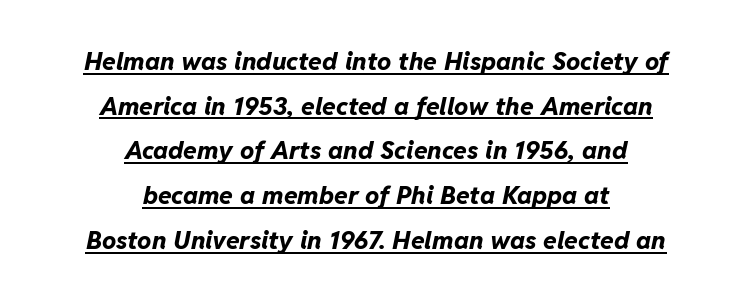
{"italic": "yes", "lean": "right", "slant_degrees": 11, "bold": "yes", "underline": "yes", "align": "center", "line_spacing_ratio": 1.79, "letter_spacing": "normal", "letter_spacing_em": 0.0, "glyph_px": 25}
